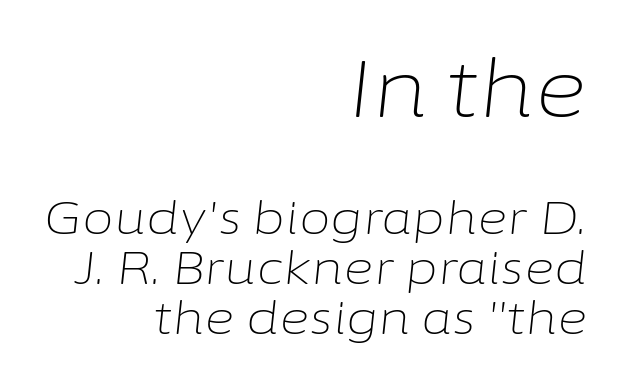
The image shows 80 px light type, italic (leaning right); set right-aligned, tight line spacing (1.08x), normal letter spacing, not underlined; the first (top) block is 1.74x larger; low stroke contrast and a medium x-height.
